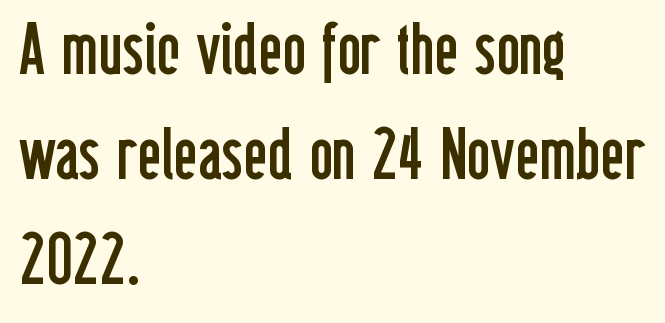
A typesetter would mark this as roman, not italic. This rendering uses left alignment, leaving the right contour irregular. Check where the strokes stop: nothing finishes them off — pure sans. Proportional: the letters do not fall into vertical columns. Glance below the letters and you will spot only blank space. No extra tracking has been applied to these lines.
